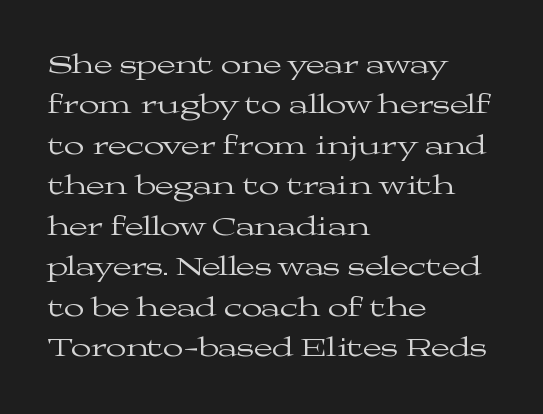
The image shows 27 px text type, upright; set left-aligned, normal line spacing (1.5x), normal letter spacing, not underlined.
